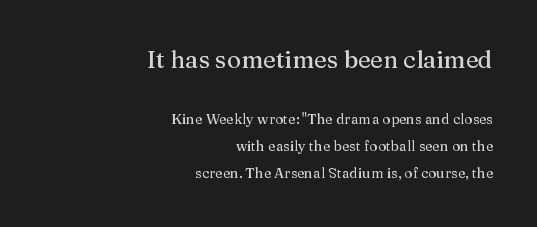
{"italic": "no", "underline": "no", "align": "right", "line_spacing": "loose", "line_spacing_ratio": 1.94, "letter_spacing": "normal", "letter_spacing_em": 0.0, "larger_block": "first", "size_ratio": 1.71, "glyph_px": 24}
